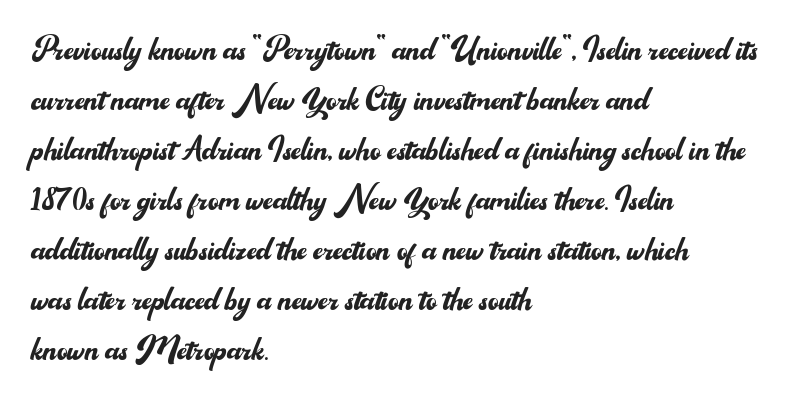
This sample is left-justified, so line endings fall wherever the words run out. Varying glyph widths throughout — classic text-font behaviour. Caption: face not bold, strokes unweighted. Bare-footed words on every line.
